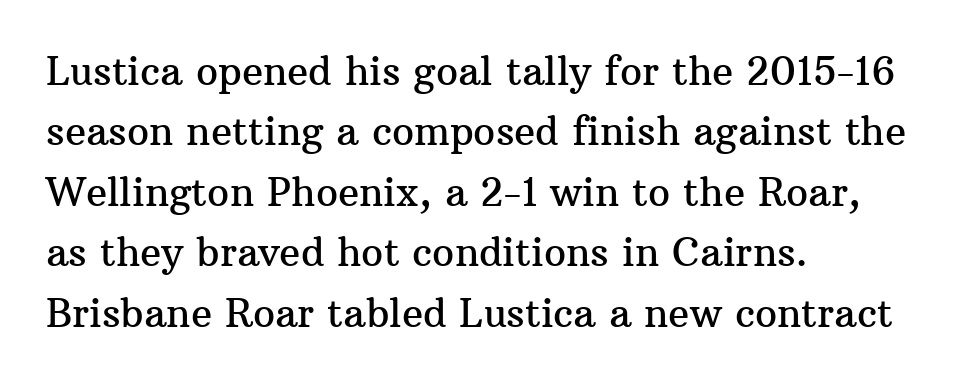
The image shows 39 px serif type, upright; set left-aligned, normal line spacing (1.55x), normal letter spacing, not underlined; medium stroke contrast and a medium x-height.
